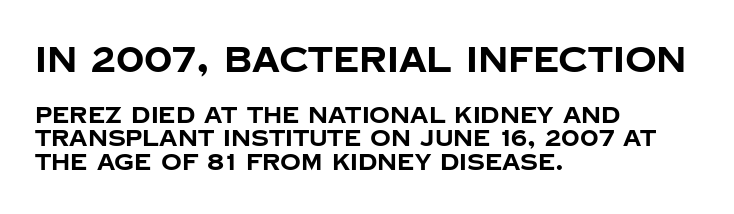
{"serif": "no", "italic": "no", "bold": "yes", "weight": "bold", "width": "normal", "stroke_contrast": "low", "x_height": "large", "monospaced": "no", "underline": "no", "align": "left", "line_spacing": "tight", "line_spacing_ratio": 1.02, "letter_spacing": "normal", "letter_spacing_em": 0.0, "larger_block": "first", "size_ratio": 1.52, "glyph_px": 35}
